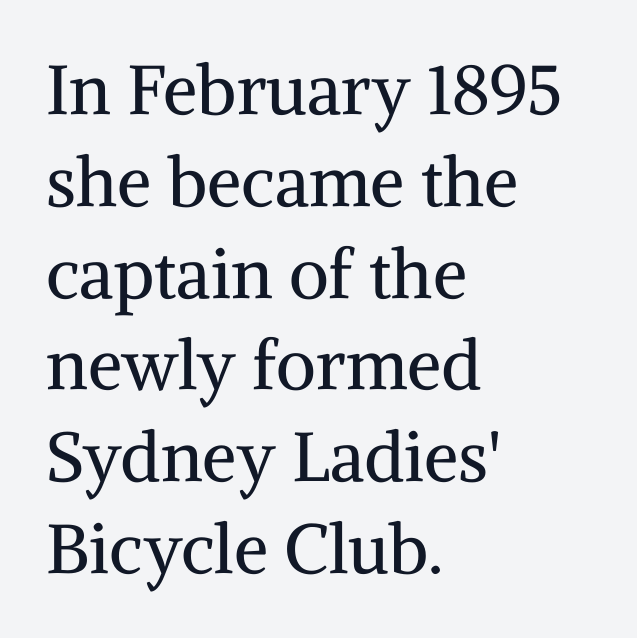
{"serif": "yes", "italic": "no", "bold": "no", "weight": "regular", "width": "normal", "stroke_contrast": "medium", "x_height": "medium", "monospaced": "no", "underline": "no", "align": "left", "line_spacing": "normal", "line_spacing_ratio": 1.33, "letter_spacing": "normal", "letter_spacing_em": 0.0, "glyph_px": 69}
